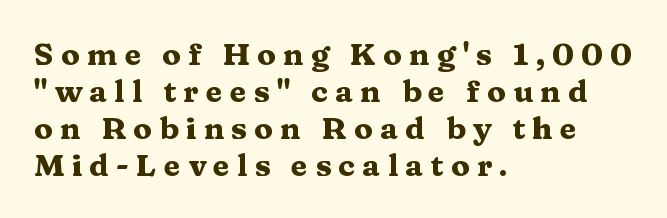
The image shows 31 px heavy, wide serif type, upright; set left-aligned, line spacing 1.19x, unusually wide letter spacing (+0.23 em), not underlined; medium stroke contrast and a medium x-height.
